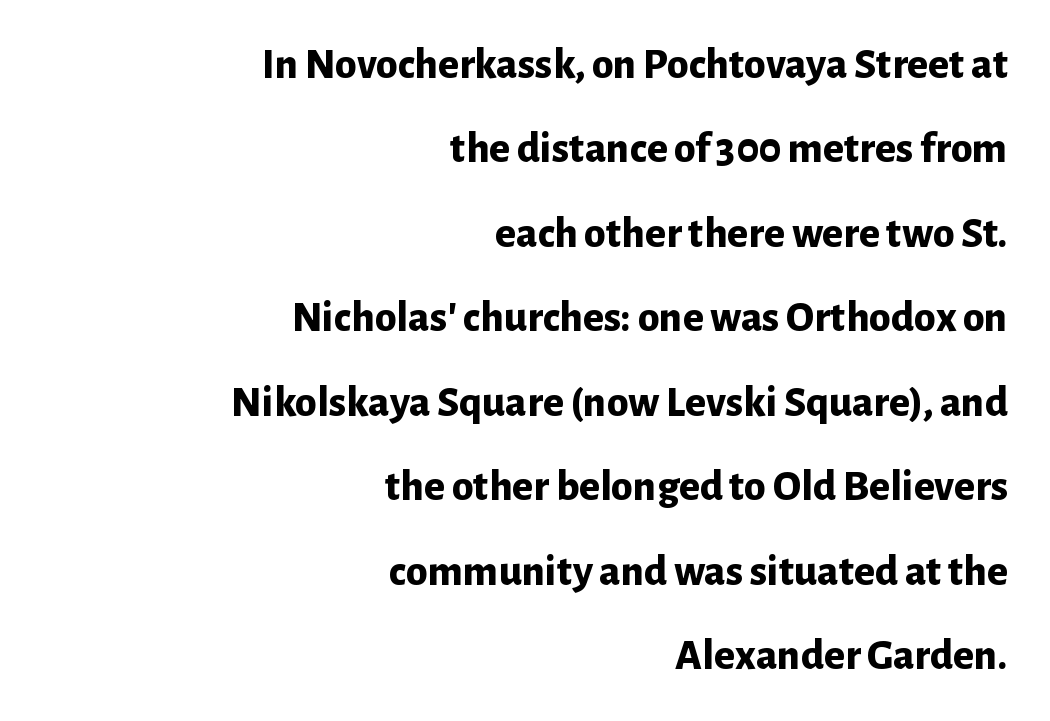
If you drew a line through each stem, it would be perfectly vertical. Does the leading feel generous? Absolutely, it's lavish. You could not count columns in this text — the font is proportionally spaced. Alignment: flush right. Is this a sans? Yes — the strokes have no serifs.
